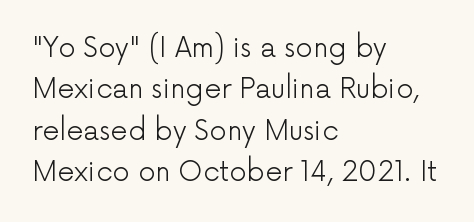
{"italic": "no", "bold": "no", "underline": "no", "align": "left", "line_spacing": "normal", "line_spacing_ratio": 1.53, "letter_spacing": "normal", "letter_spacing_em": 0.0, "glyph_px": 27}
